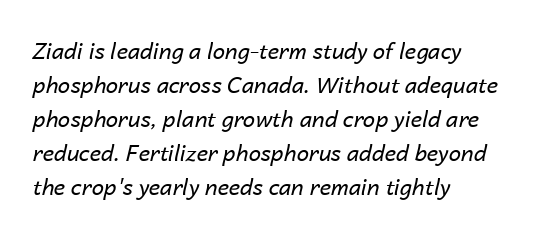
Q: Is the text bold? A: No.
Q: Is the text italic (slanted)? A: Yes, it leans right by about 14 degrees.
Q: Is the text underlined? A: No.
Q: How is the paragraph aligned? A: Left-aligned.
Q: Is the spacing between letters normal or unusually wide? A: Normal.
Q: Is the spacing between lines tight, normal or loose? A: Normal.
